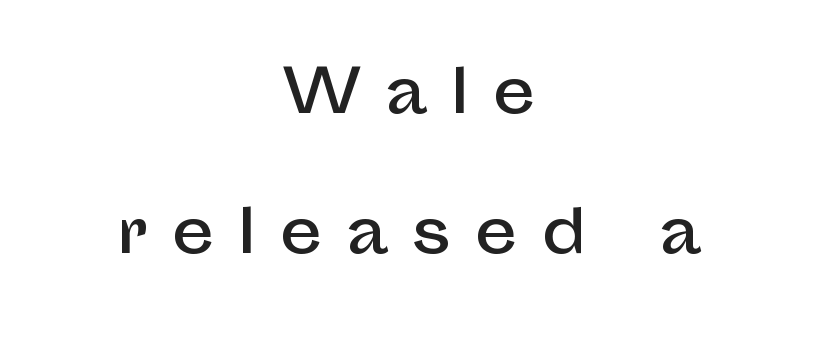
{"serif": "no", "italic": "no", "width": "normal", "stroke_contrast": "low", "x_height": "medium", "monospaced": "no", "underline": "no", "align": "center", "line_spacing": "loose", "line_spacing_ratio": 2.34, "letter_spacing": "wide", "letter_spacing_em": 0.39, "glyph_px": 60}
